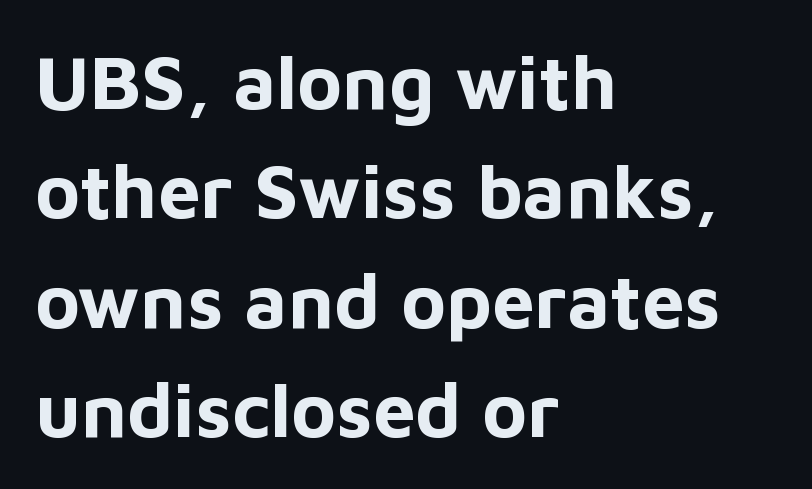
The rendering anchors every line to the left-hand side. Lines of text with bare space underneath. Reading down the column, the eye jumps a familiar distance to each next line. The face used here is proportionally spaced, like ordinary book or web type. The passage shown is typeset with a sans-serif family. Nope, not italic — everything's standing straight.
